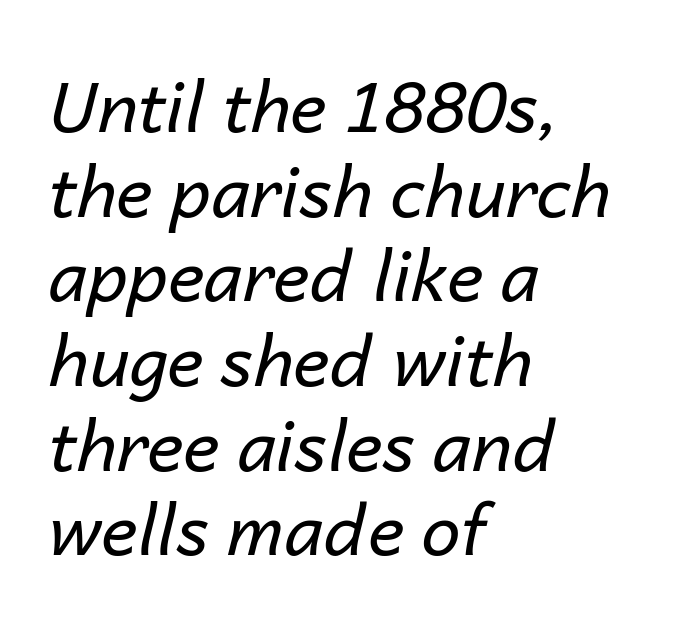
The image shows 70 px regular-weight type, italic (leaning right); set left-aligned, line spacing 1.21x, normal letter spacing, not underlined; low stroke contrast and a medium x-height.
